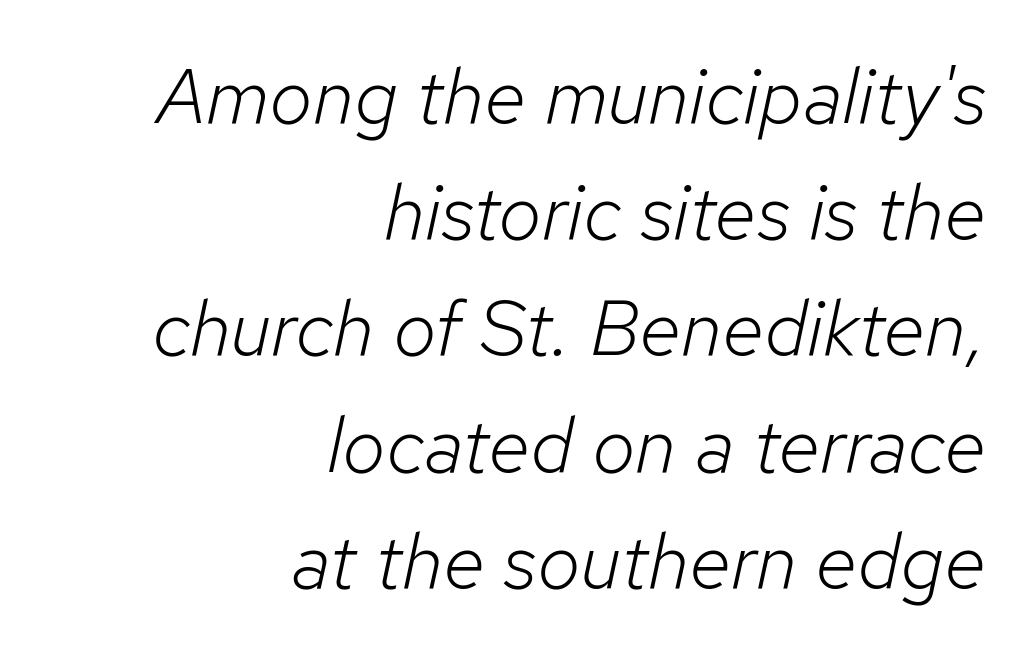
Q: Is the text bold? A: No.
Q: Is the text italic (slanted)? A: Yes, it leans right by about 12 degrees.
Q: Is the text underlined? A: No.
Q: How is the paragraph aligned? A: Right-aligned.
Q: Is the spacing between letters normal or unusually wide? A: Normal.
Q: Is the spacing between lines tight, normal or loose? A: Normal.
Q: Width (condensed, normal, or wide)? A: Normal.
Q: Stroke contrast? A: Low.
Q: x-height? A: Medium.
Q: Monospaced? A: No.
